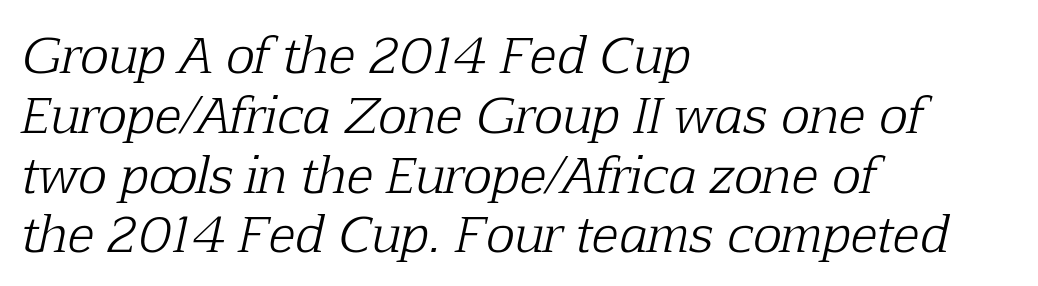
The image shows 49 px light serif type, italic (leaning right); set left-aligned, line spacing 1.22x, normal letter spacing, not underlined; low stroke contrast and a medium x-height.
